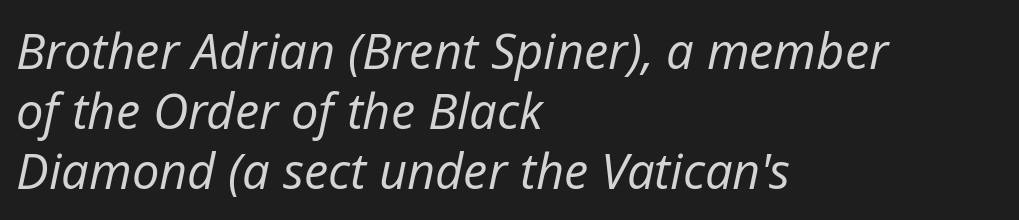
{"italic": "yes", "lean": "right", "slant_degrees": 12, "bold": "no", "weight": "regular", "width": "normal", "stroke_contrast": "low", "x_height": "medium", "monospaced": "no", "underline": "no", "align": "left", "line_spacing_ratio": 1.22, "letter_spacing": "normal", "letter_spacing_em": 0.0, "glyph_px": 49}
